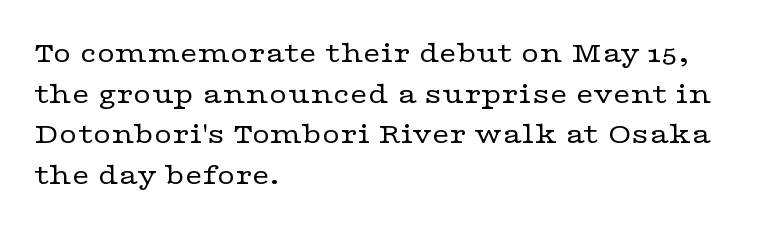
Unmarked baselines from the first word to the last. This sample has the flowing, uneven cadence of proportional lettering. You could call the tracking neutral — neither tight nor loose. These lines sit exactly where default settings would place them. The font is comparable to plain body text, perhaps lighter.
